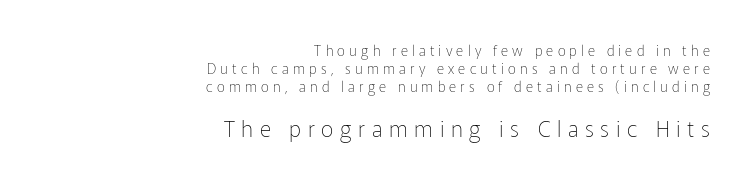
Q: Is the text bold? A: No.
Q: Is the text italic (slanted)? A: No, it is upright.
Q: Is the text underlined? A: No.
Q: How is the paragraph aligned? A: Right-aligned.
Q: Is the spacing between letters normal or unusually wide? A: Unusually wide.
Q: Is the spacing between lines tight, normal or loose? A: Normal.
Q: Which block of text is set in a larger size, the first (top) or the second (bottom)? A: The second (bottom) one.
